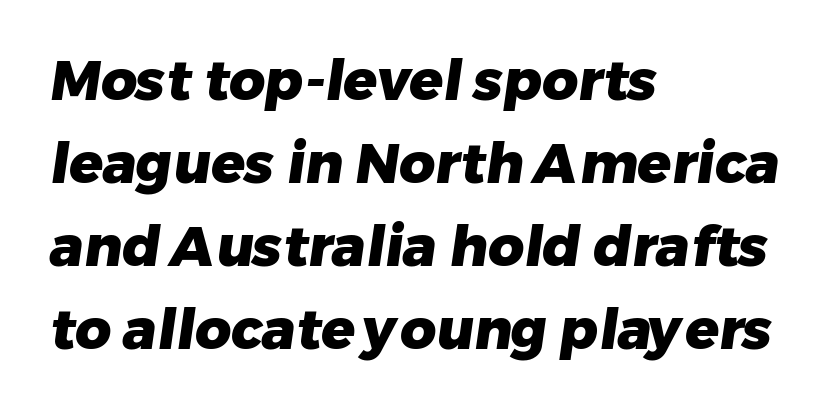
Note the varied advance widths — an 'i' is clearly narrower than an 'm'. The letterforms sit shoulder to shoulder at normal distance. The setting favours the left margin, as ordinary paragraphs usually do. The foot of each line stays bare and open. A sans-serif font was chosen for this passage. The designer left line spacing at the default.
